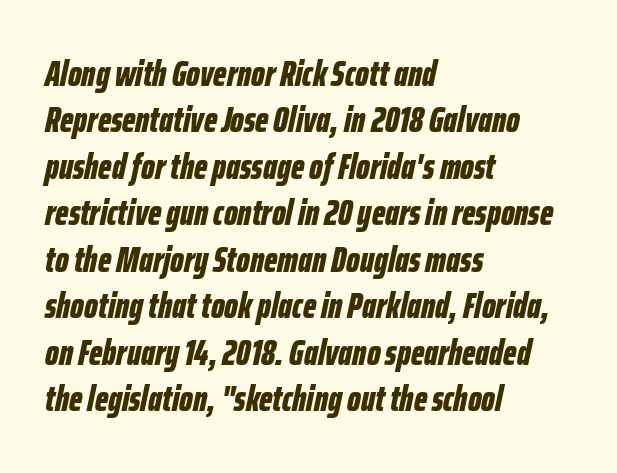
Q: Is the text bold? A: Yes.
Q: Is the text italic (slanted)? A: Yes, it leans right by about 12 degrees.
Q: Is the text underlined? A: No.
Q: How is the paragraph aligned? A: Left-aligned.
Q: Is the spacing between letters normal or unusually wide? A: Normal.
Q: Is the spacing between lines tight, normal or loose? A: Normal.
Q: Width (condensed, normal, or wide)? A: Condensed.
Q: Stroke contrast? A: Low.
Q: x-height? A: Medium.
Q: Monospaced? A: No.
